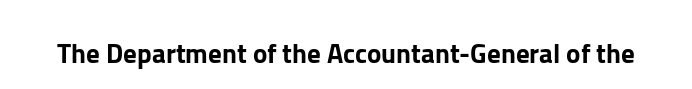
This rendering leaves character spacing at its baseline value. Has an underline been added? It has not. No italicization has been applied; the sample stays upright.
